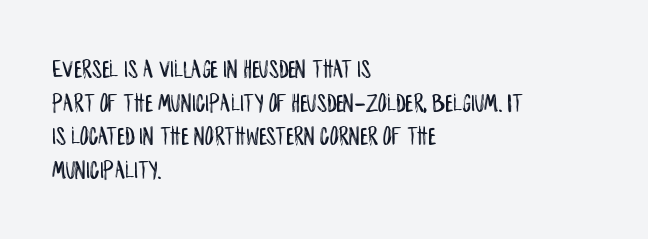
This is the regular roman posture of the typeface. Does extra space separate the letters? No, they use regular spacing. One-word summary of the alignment: left. How would I describe the line gaps? Plain and ordinary.
